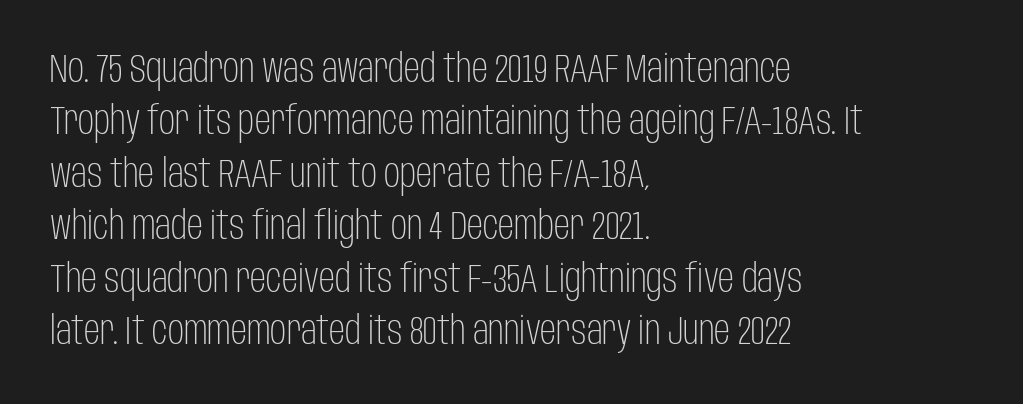
The area under the type is left untouched. No heavy texture on the line: the type isn't bold. Character widths vary here, with narrow letters taking less room than wide ones. The rendering anchors every line to the left-hand side. What stands out about the letter spacing? Nothing — it is the standard amount. The designer left line spacing at the default.
